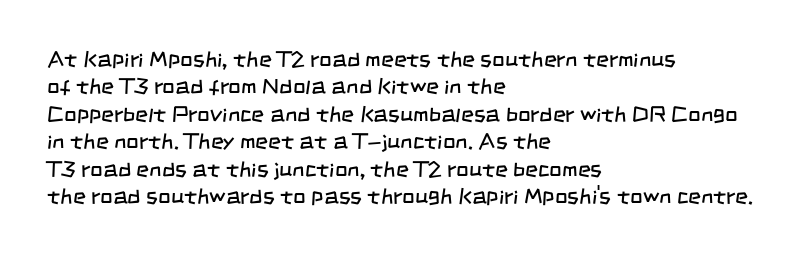
Q: Is the text bold? A: No.
Q: Is the text underlined? A: No.
Q: How is the paragraph aligned? A: Left-aligned.
Q: Is the spacing between letters normal or unusually wide? A: Normal.
Q: Is the spacing between lines tight, normal or loose? A: Normal.
